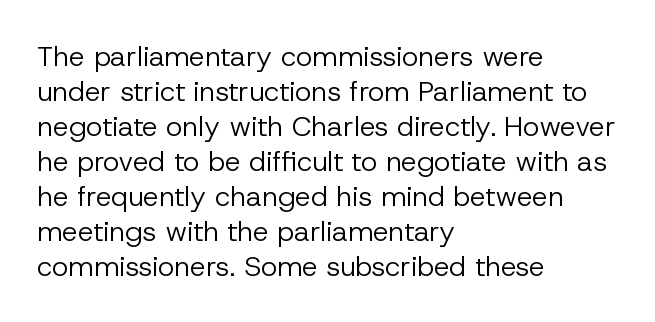
{"serif": "no", "italic": "no", "bold": "no", "weight": "regular", "width": "normal", "stroke_contrast": "low", "x_height": "medium", "monospaced": "no", "underline": "no", "align": "left", "line_spacing": "normal", "line_spacing_ratio": 1.25, "letter_spacing": "normal", "letter_spacing_em": 0.0, "glyph_px": 28}
